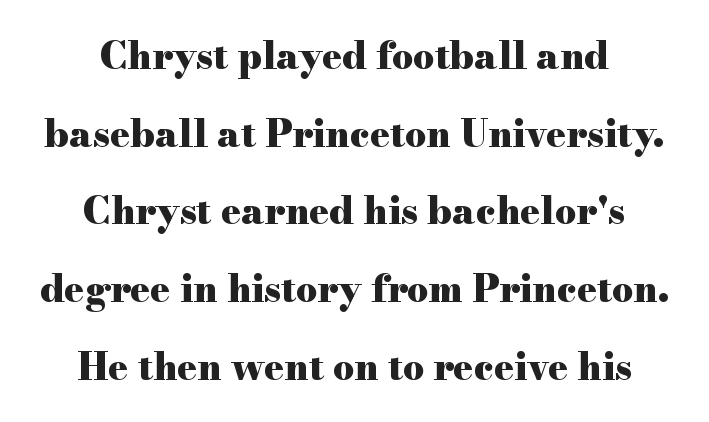
No word sits above an underline. In terms of letterspacing, this is plain default setting. The face used here is seriffed, in the tradition of book romans. These lines stack symmetrically, like a column narrowing and widening about its center. Set as a true bold cut, around the 700 mark.
